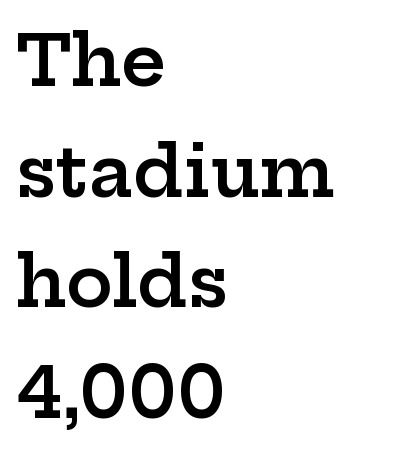
Q: Is the text bold? A: Semi-bold.
Q: Is the text italic (slanted)? A: No, it is upright.
Q: Is the typeface a serif or a sans-serif typeface? A: Serif.
Q: Is the text underlined? A: No.
Q: How is the paragraph aligned? A: Left-aligned.
Q: Is the spacing between letters normal or unusually wide? A: Normal.
Q: Is the spacing between lines tight, normal or loose? A: Normal.
Q: Width (condensed, normal, or wide)? A: Wide.
Q: Stroke contrast? A: Low.
Q: x-height? A: Medium.
Q: Monospaced? A: No.
